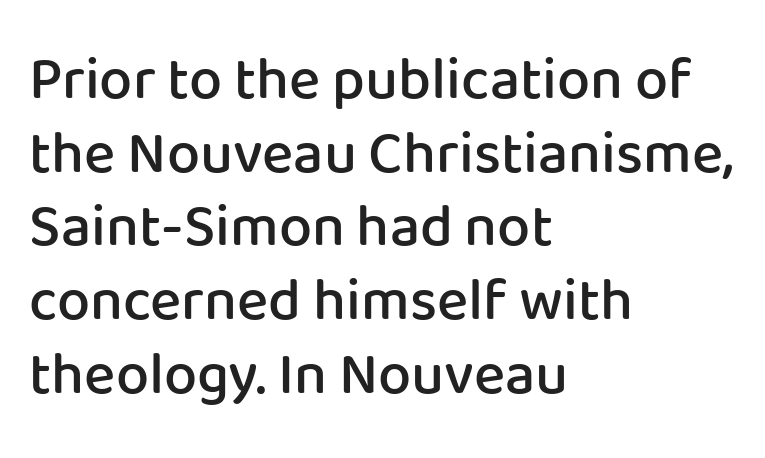
{"serif": "no", "italic": "no", "bold": "semi", "weight": "semibold", "width": "normal", "stroke_contrast": "low", "x_height": "medium", "monospaced": "no", "underline": "no", "align": "left", "line_spacing": "normal", "line_spacing_ratio": 1.25, "letter_spacing": "normal", "letter_spacing_em": 0.0, "glyph_px": 59}
